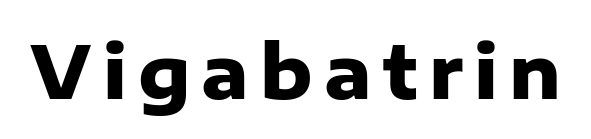
The image shows 73 px heavy sans-serif type, upright; set not underlined; low stroke contrast and a medium x-height.
